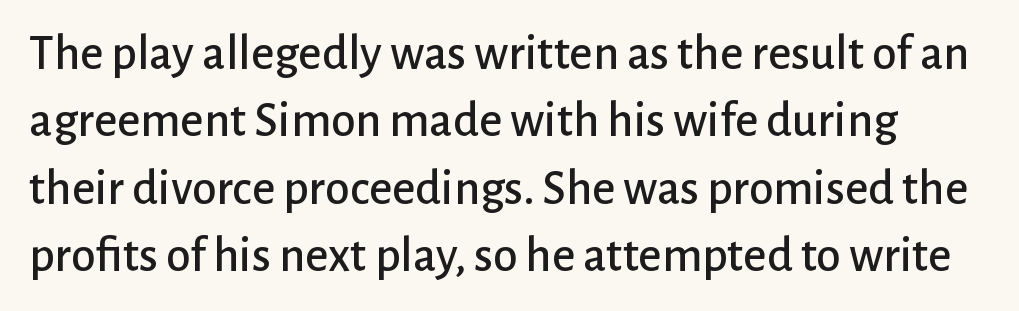
The passage shown is typed in a proportional face where columns would drift. Does the leading feel generous? No, just average. Rule under the text: the space is simply empty. Inter-character spacing is left at the font's built-in metrics. Type style note: lacks serifs.
